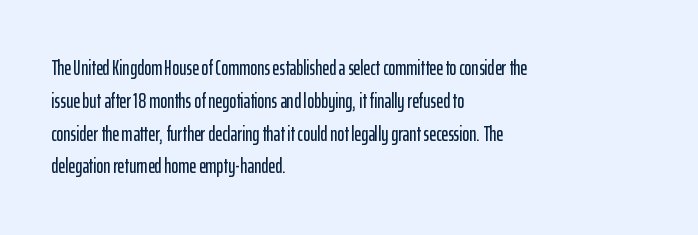
{"italic": "no", "underline": "no", "align": "left", "line_spacing": "normal", "line_spacing_ratio": 1.56, "letter_spacing": "normal", "letter_spacing_em": 0.0, "glyph_px": 21}
